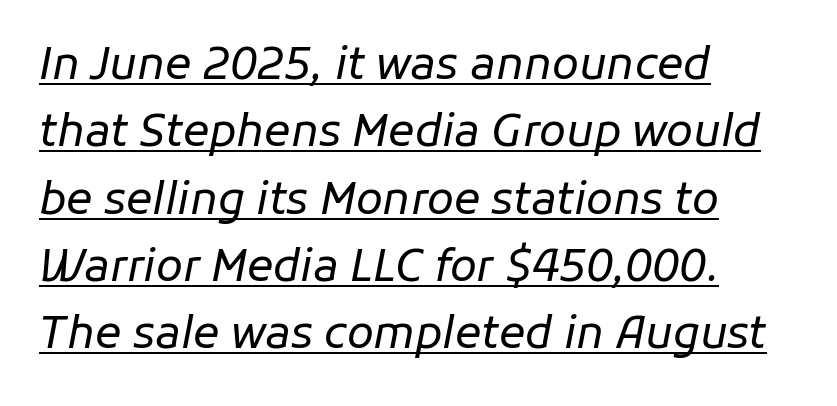
The image shows 44 px regular-weight type, italic (leaning right); set left-aligned, normal line spacing (1.53x), normal letter spacing, underlined; low stroke contrast and a medium x-height.
